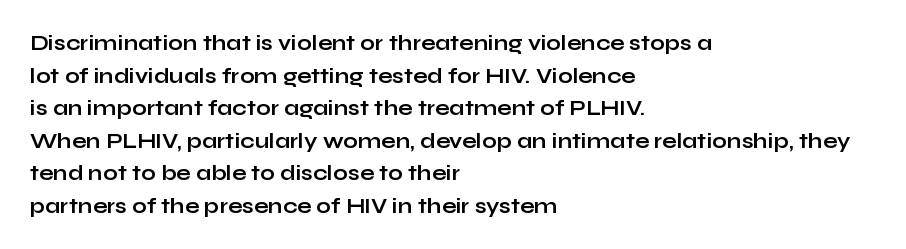
Q: Is the text bold? A: Yes.
Q: Is the text italic (slanted)? A: No, it is upright.
Q: Is the text underlined? A: No.
Q: How is the paragraph aligned? A: Left-aligned.
Q: Is the spacing between letters normal or unusually wide? A: Normal.
Q: Is the spacing between lines tight, normal or loose? A: Normal.
